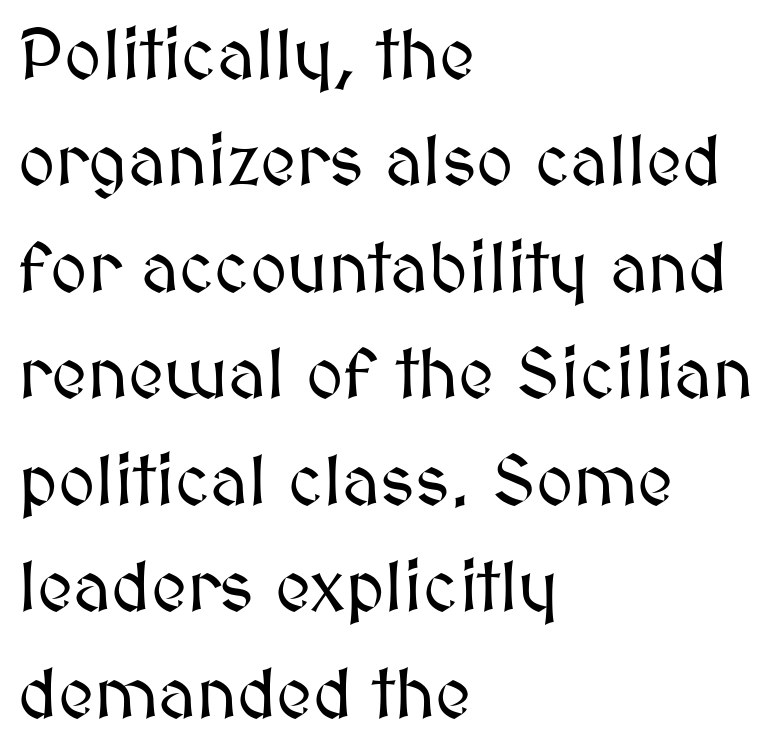
Just letters on the line, the space beneath them empty. Where is the straight margin? On the left. Character widths vary here, with narrow letters taking less room than wide ones. The type sits square on the baseline with zero lean. The face used here is rendered with its standard letterfit. The rows are spaced the way most documents space them.
